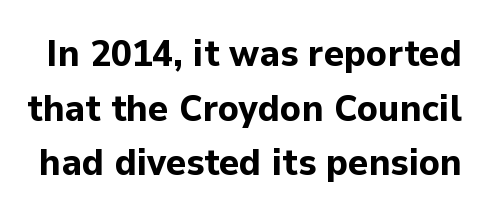
Nobody drew a line under any word here. Ordinary non-slanted type is in use. Horizontal bands of white between lines are of average thickness. Stroke terminals: plain, sans-serif. Pretty heavy lettering here — definitely bold. No extra tracking has been applied to these lines.
